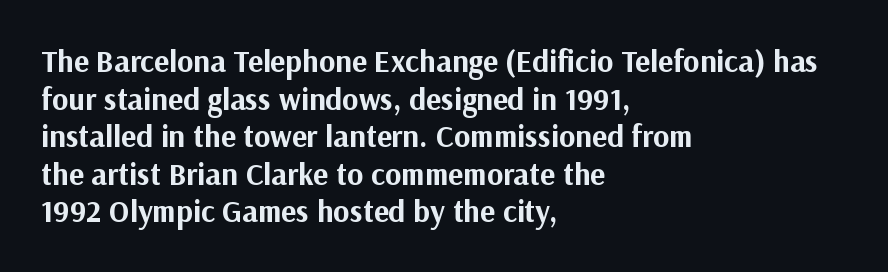
{"serif": "no", "italic": "no", "bold": "yes", "weight": "bold", "width": "normal", "stroke_contrast": "medium", "x_height": "medium", "monospaced": "no", "underline": "no", "align": "left", "line_spacing_ratio": 1.21, "letter_spacing": "normal", "letter_spacing_em": 0.0, "glyph_px": 31}
